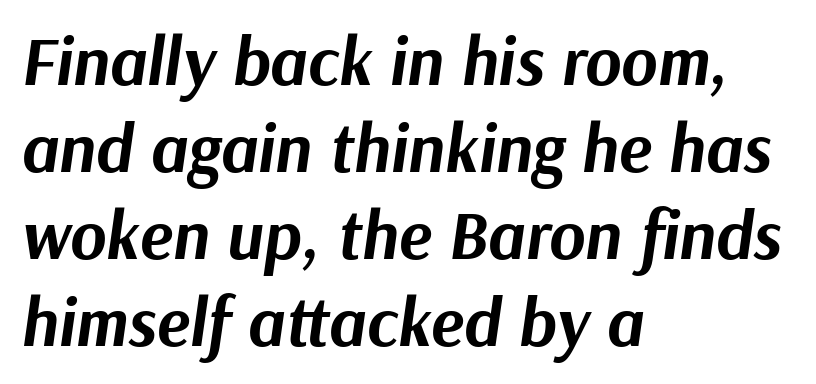
The image shows 69 px bold type, italic (leaning right); set left-aligned, normal line spacing (1.26x), normal letter spacing, not underlined; medium stroke contrast and a medium x-height.
